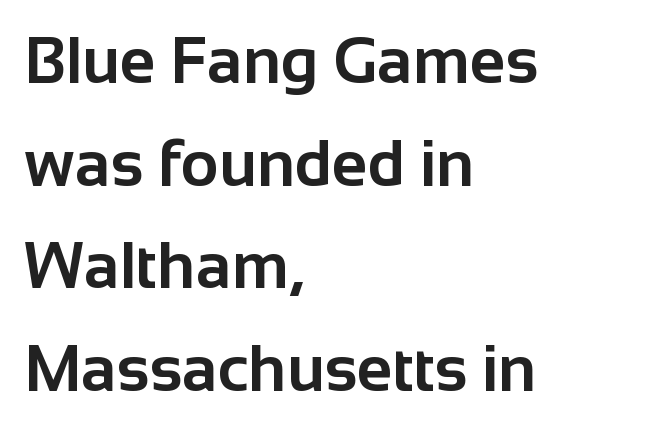
Q: Is the text bold? A: Yes.
Q: Is the text italic (slanted)? A: No, it is upright.
Q: Is the typeface a serif or a sans-serif typeface? A: Sans-serif.
Q: Is the text underlined? A: No.
Q: How is the paragraph aligned? A: Left-aligned.
Q: Is the spacing between letters normal or unusually wide? A: Normal.
Q: Is the spacing between lines tight, normal or loose? A: Normal.
Q: Width (condensed, normal, or wide)? A: Normal.
Q: Stroke contrast? A: Low.
Q: x-height? A: Medium.
Q: Monospaced? A: No.
